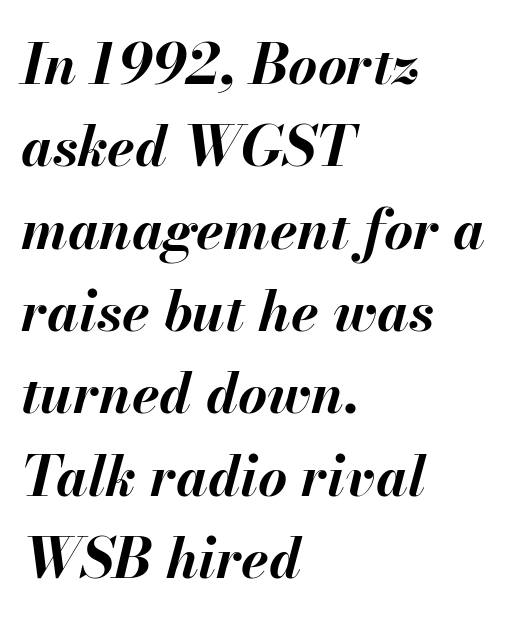
Q: Is the text bold? A: Yes.
Q: Is the text italic (slanted)? A: Yes, it leans right by about 13 degrees.
Q: Is the text underlined? A: No.
Q: How is the paragraph aligned? A: Left-aligned.
Q: Is the spacing between letters normal or unusually wide? A: Normal.
Q: Is the spacing between lines tight, normal or loose? A: Normal.
Q: Width (condensed, normal, or wide)? A: Normal.
Q: Stroke contrast? A: Medium.
Q: x-height? A: Small.
Q: Monospaced? A: No.
